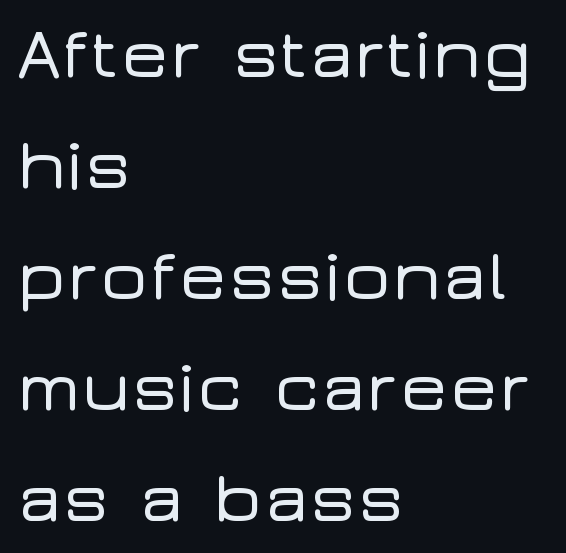
The image shows 73 px wide sans-serif type, upright; set left-aligned, normal line spacing (1.52x), normal letter spacing, not underlined; low stroke contrast and a medium x-height.
